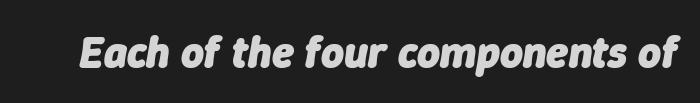
{"italic": "yes", "lean": "right", "slant_degrees": 9, "bold": "yes", "weight": "heavy", "width": "normal", "stroke_contrast": "low", "x_height": "medium", "monospaced": "no", "underline": "no", "letter_spacing": "normal", "letter_spacing_em": 0.0, "glyph_px": 44}
